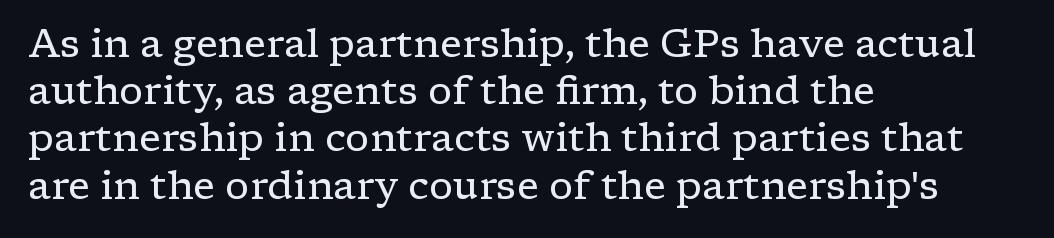
The image shows 39 px regular-weight, wide serif type, upright; set left-aligned, line spacing 1.21x, normal letter spacing, not underlined; low stroke contrast and a medium x-height.
